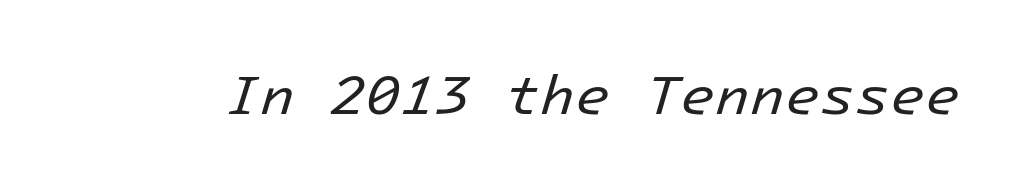
The glyphs are unaccompanied by any horizontal stroke below them. The letterforms sit shoulder to shoulder at normal distance. Quick note: italic. No letter is thick-stroked: the sample isn't bold.
